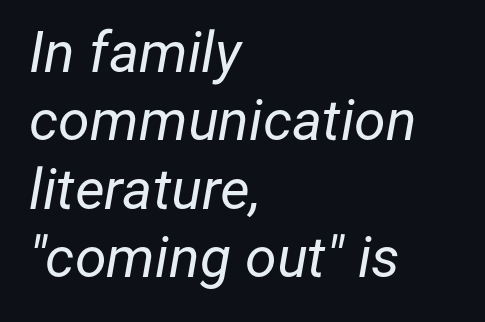
No letter is thick-stroked: the sample isn't bold. The words here are not underlined. Nothing unusual about the tracking: characters are spaced as the font intends. Reading down the block, your eye returns to a fixed left position each line.
